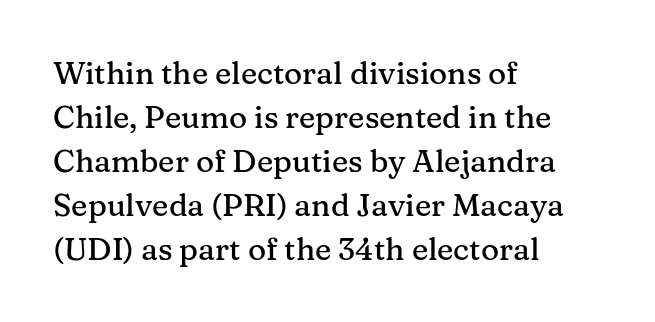
{"serif": "yes", "italic": "no", "width": "normal", "stroke_contrast": "medium", "x_height": "medium", "monospaced": "no", "underline": "no", "align": "left", "line_spacing": "normal", "line_spacing_ratio": 1.42, "letter_spacing": "normal", "letter_spacing_em": 0.0, "glyph_px": 31}
